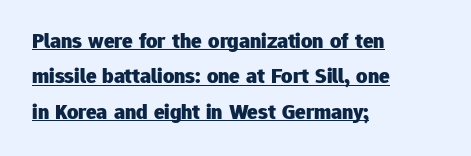
Q: Is the text bold? A: Yes.
Q: Is the text italic (slanted)? A: No, it is upright.
Q: Is the text underlined? A: Yes.
Q: How is the paragraph aligned? A: Left-aligned.
Q: Is the spacing between letters normal or unusually wide? A: Normal.
Q: Is the spacing between lines tight, normal or loose? A: Normal.
